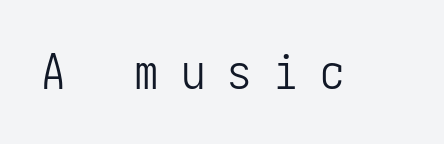
The image shows 49 px light, condensed sans-serif type, upright; set unusually wide letter spacing (+0.45 em), not underlined; low stroke contrast and a medium x-height.
